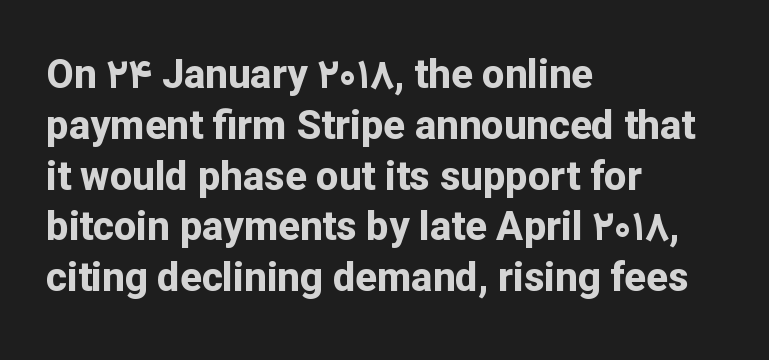
{"serif": "no", "italic": "no", "bold": "yes", "weight": "bold", "width": "normal", "stroke_contrast": "low", "x_height": "medium", "monospaced": "no", "underline": "no", "align": "left", "line_spacing": "normal", "line_spacing_ratio": 1.27, "letter_spacing": "normal", "letter_spacing_em": 0.0, "glyph_px": 40}
